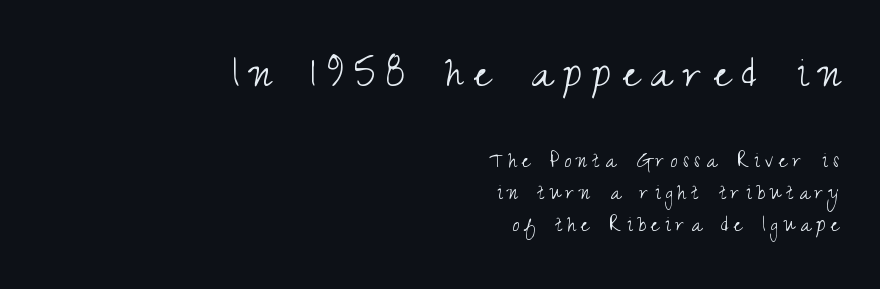
The letters stand upright; this is a roman face. Note: no serifs on the glyphs. The face used here is proportionally spaced, like ordinary book or web type. Spacing between characters has been opened up far beyond the box default. The leading is moderate, giving the passage an even texture. Think standard paragraph weight, or any step lighter than that.
